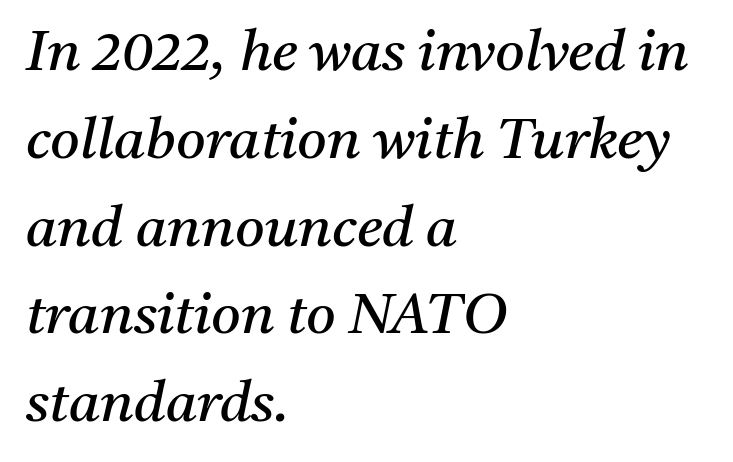
Is the type slanted? Yes — the strokes lean at a clear angle. Visually the block forms a straight wall on the left and a jagged coastline on the right. The letterforms sit at book weight or below. Horizontal bands of white between lines are of average thickness.
